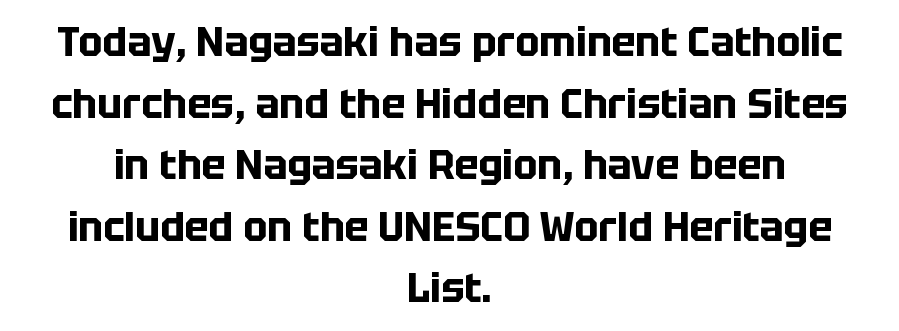
Q: Is the text bold? A: Yes.
Q: Is the text italic (slanted)? A: No, it is upright.
Q: Is the typeface a serif or a sans-serif typeface? A: Sans-serif.
Q: Is the text underlined? A: No.
Q: How is the paragraph aligned? A: Centered.
Q: Is the spacing between letters normal or unusually wide? A: Normal.
Q: Is the spacing between lines tight, normal or loose? A: Normal.
Q: Width (condensed, normal, or wide)? A: Normal.
Q: Stroke contrast? A: Low.
Q: x-height? A: Large.
Q: Monospaced? A: No.
